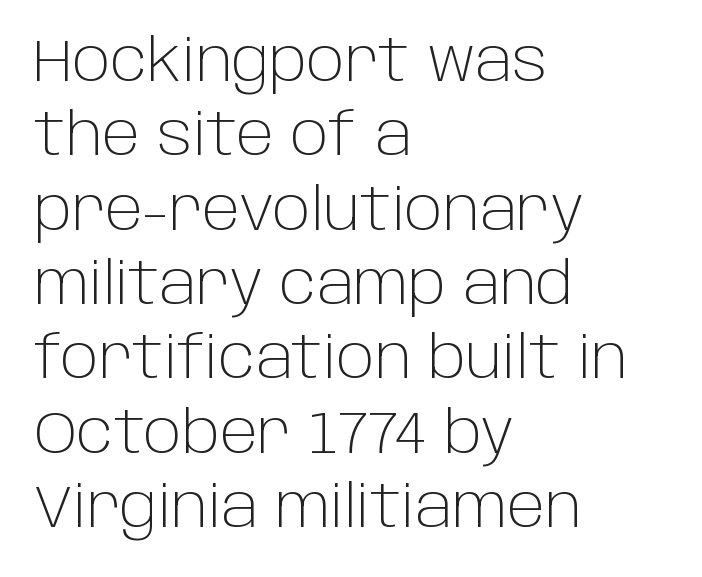
The image shows 59 px light sans-serif type, upright; set left-aligned, normal line spacing (1.26x), normal letter spacing, not underlined; low stroke contrast and a large x-height.
